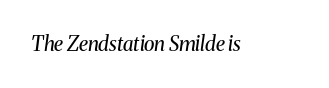
The image shows 20 px text type, italic (leaning right); set normal letter spacing, not underlined.
